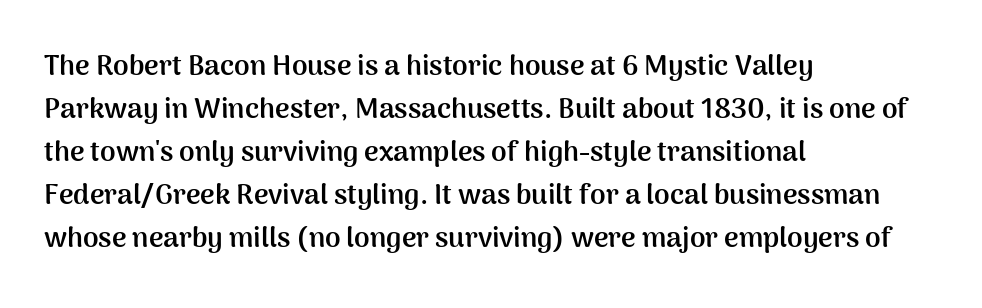
Q: Is the text bold? A: Yes.
Q: Is the text italic (slanted)? A: No, it is upright.
Q: Is the typeface a serif or a sans-serif typeface? A: Sans-serif.
Q: Is the text underlined? A: No.
Q: How is the paragraph aligned? A: Left-aligned.
Q: Is the spacing between letters normal or unusually wide? A: Normal.
Q: Is the spacing between lines tight, normal or loose? A: Normal.
Q: Width (condensed, normal, or wide)? A: Normal.
Q: Stroke contrast? A: Medium.
Q: x-height? A: Medium.
Q: Monospaced? A: No.
